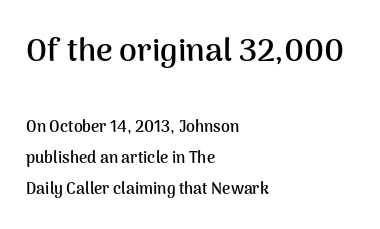
The image shows 32 px semibold sans-serif type, upright; set left-aligned, loose line spacing (1.94x), normal letter spacing, not underlined; the first (top) block is 2.0x larger; medium stroke contrast and a medium x-height.
